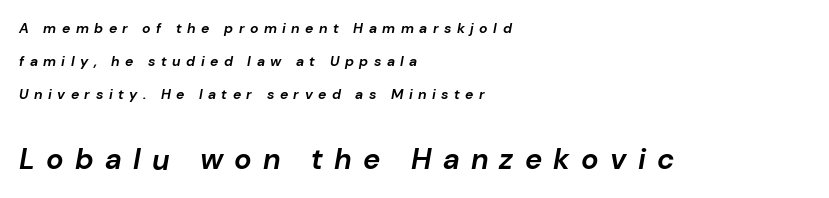
Q: Is the text bold? A: Yes.
Q: Is the text italic (slanted)? A: Yes, it leans right by about 10 degrees.
Q: Is the text underlined? A: No.
Q: How is the paragraph aligned? A: Left-aligned.
Q: Is the spacing between letters normal or unusually wide? A: Unusually wide.
Q: Is the spacing between lines tight, normal or loose? A: Loose.
Q: Which block of text is set in a larger size, the first (top) or the second (bottom)? A: The second (bottom) one.
Q: Width (condensed, normal, or wide)? A: Normal.
Q: Stroke contrast? A: Low.
Q: x-height? A: Medium.
Q: Monospaced? A: No.
